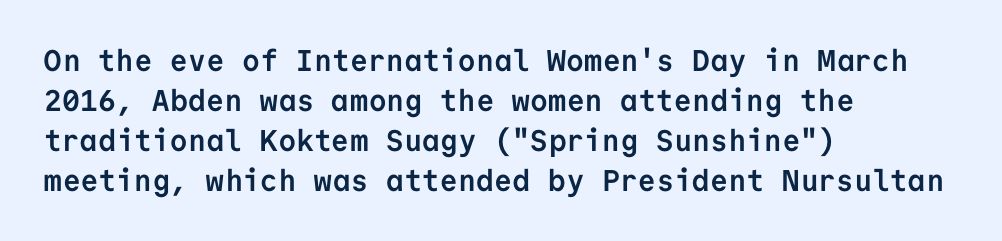
The image shows 30 px semibold sans-serif type, upright, monospaced; set left-aligned, normal line spacing (1.33x), normal letter spacing, not underlined; low stroke contrast and a medium x-height.
